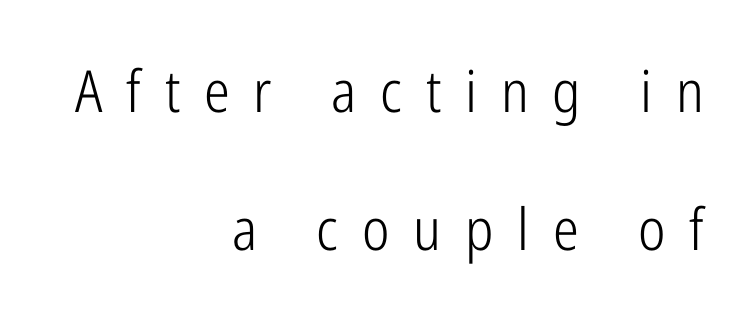
Q: Is the text bold? A: No.
Q: Is the text italic (slanted)? A: No, it is upright.
Q: Is the typeface a serif or a sans-serif typeface? A: Sans-serif.
Q: Is the text underlined? A: No.
Q: How is the paragraph aligned? A: Right-aligned.
Q: Is the spacing between letters normal or unusually wide? A: Unusually wide.
Q: Is the spacing between lines tight, normal or loose? A: Loose.
Q: Width (condensed, normal, or wide)? A: Condensed.
Q: Stroke contrast? A: Low.
Q: x-height? A: Medium.
Q: Monospaced? A: No.
